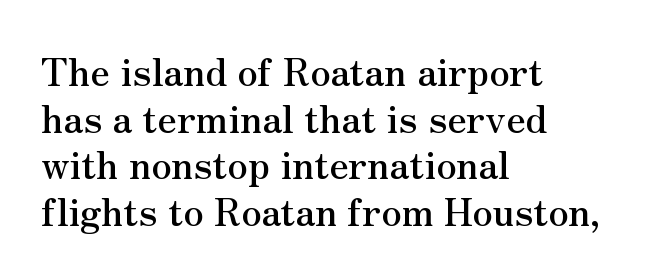
The image shows 38 px serif type, upright; set left-aligned, line spacing 1.23x, normal letter spacing, not underlined; medium stroke contrast and a small x-height.
